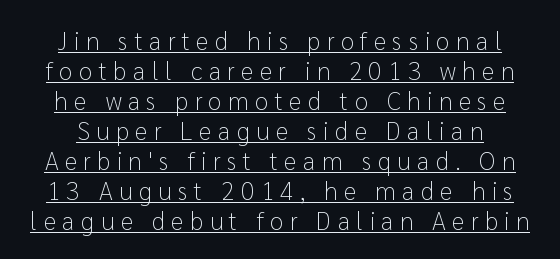
The weight would be labelled regular, book, light, or lighter still. Each word looks stretched out because of the extra space between its letters. Characters remain perfectly vertical along every line. Descenders here cross a horizontal rule under the line.
